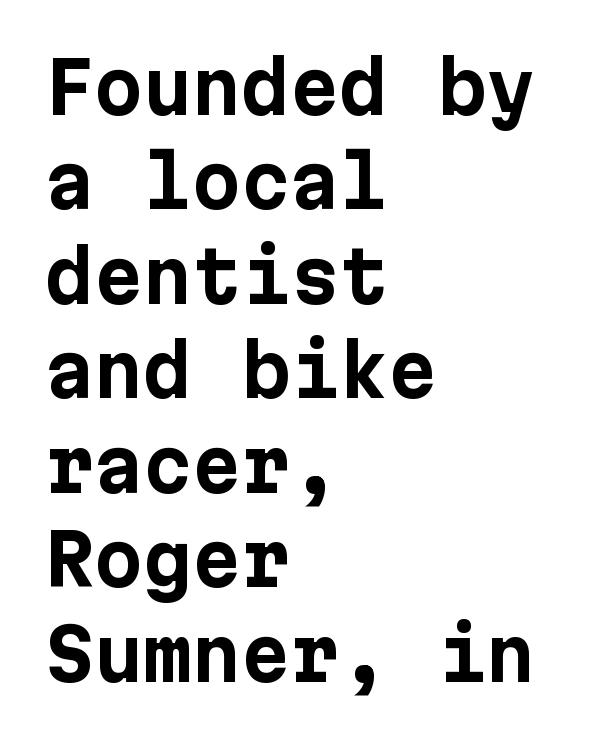
Q: Is the text bold? A: Yes.
Q: Is the text italic (slanted)? A: No, it is upright.
Q: Is the typeface a serif or a sans-serif typeface? A: Sans-serif.
Q: Is the text underlined? A: No.
Q: How is the paragraph aligned? A: Left-aligned.
Q: Is the spacing between letters normal or unusually wide? A: Normal.
Q: Is the spacing between lines tight, normal or loose? A: Normal.
Q: Width (condensed, normal, or wide)? A: Normal.
Q: Stroke contrast? A: Low.
Q: x-height? A: Medium.
